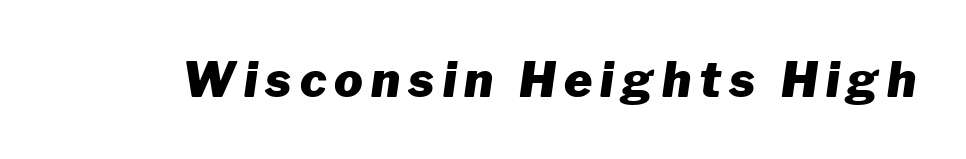
{"italic": "yes", "lean": "right", "slant_degrees": 8, "bold": "yes", "weight": "heavy", "width": "normal", "stroke_contrast": "low", "x_height": "medium", "monospaced": "no", "underline": "no", "glyph_px": 48}
